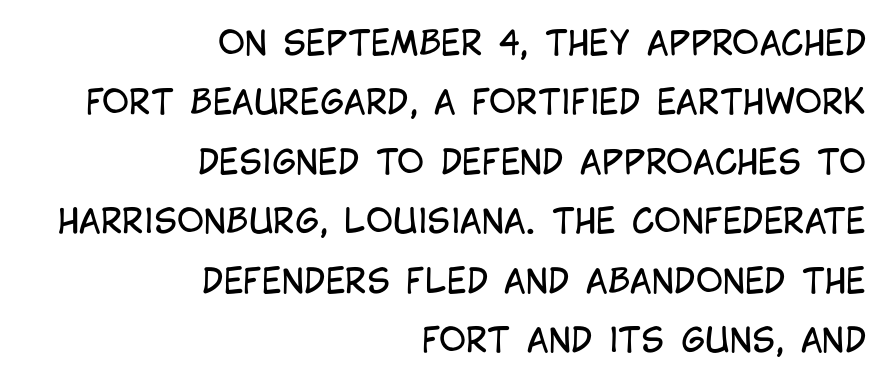
{"serif": "no", "italic": "no", "bold": "no", "weight": "regular", "width": "condensed", "stroke_contrast": "low", "x_height": "large", "monospaced": "no", "underline": "no", "align": "right", "line_spacing_ratio": 1.8, "letter_spacing": "normal", "letter_spacing_em": 0.0, "glyph_px": 33}
